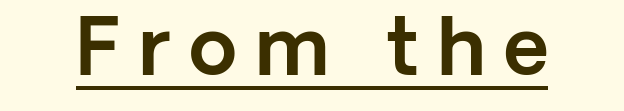
The image shows 78 px sans-serif type, upright; set unusually wide letter spacing (+0.24 em), underlined; a medium x-height.
